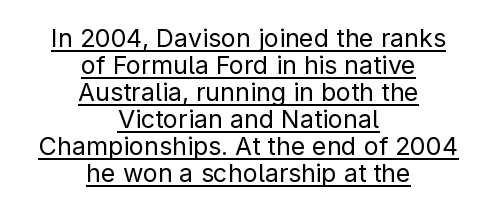
{"italic": "no", "bold": "no", "underline": "yes", "align": "center", "line_spacing": "tight", "line_spacing_ratio": 1.08, "letter_spacing": "normal", "letter_spacing_em": 0.0, "glyph_px": 25}
